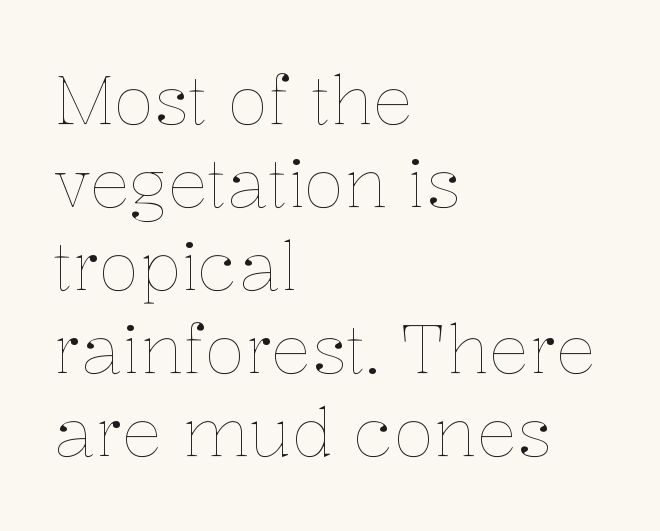
{"italic": "no", "bold": "no", "weight": "thin", "width": "normal", "stroke_contrast": "low", "x_height": "medium", "monospaced": "no", "underline": "no", "align": "left", "line_spacing_ratio": 1.24, "letter_spacing": "normal", "letter_spacing_em": 0.0, "glyph_px": 67}
